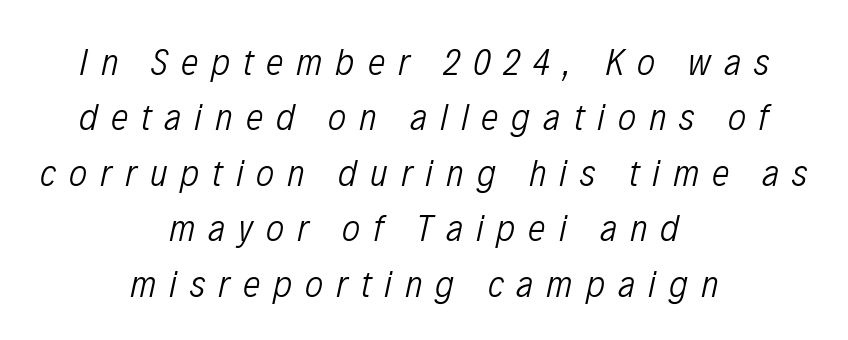
Q: Is the text bold? A: No.
Q: Is the text italic (slanted)? A: Yes, it leans right by about 12 degrees.
Q: Is the text underlined? A: No.
Q: How is the paragraph aligned? A: Centered.
Q: Is the spacing between letters normal or unusually wide? A: Unusually wide.
Q: Is the spacing between lines tight, normal or loose? A: Normal.
Q: Width (condensed, normal, or wide)? A: Condensed.
Q: Stroke contrast? A: Low.
Q: x-height? A: Medium.
Q: Monospaced? A: No.
